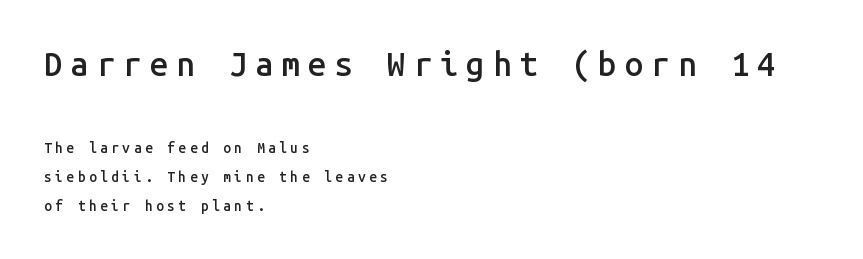
{"serif": "no", "italic": "no", "bold": "semi", "weight": "semibold", "width": "normal", "stroke_contrast": "low", "x_height": "medium", "monospaced": "yes", "underline": "no", "align": "left", "line_spacing": "loose", "line_spacing_ratio": 2.07, "letter_spacing": "wide", "letter_spacing_em": 0.24, "larger_block": "first", "size_ratio": 2.36, "glyph_px": 33}
